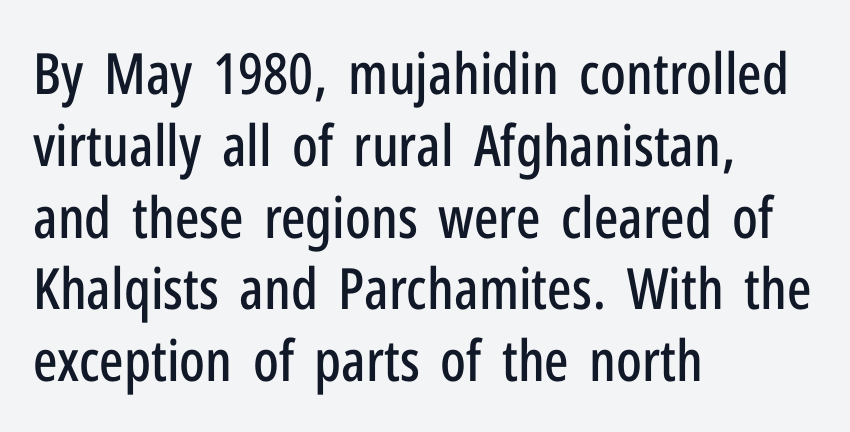
{"serif": "no", "italic": "no", "width": "condensed", "stroke_contrast": "low", "x_height": "medium", "monospaced": "no", "underline": "no", "align": "left", "line_spacing": "normal", "line_spacing_ratio": 1.26, "letter_spacing": "normal", "letter_spacing_em": 0.0, "glyph_px": 57}
